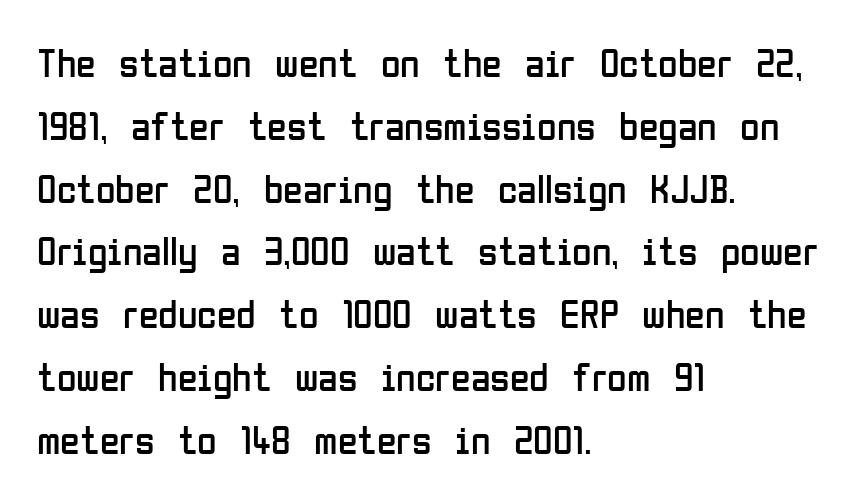
{"serif": "no", "italic": "no", "bold": "no", "weight": "regular", "width": "condensed", "stroke_contrast": "low", "x_height": "medium", "monospaced": "no", "underline": "no", "align": "left", "line_spacing": "normal", "line_spacing_ratio": 1.57, "letter_spacing": "normal", "letter_spacing_em": 0.0, "glyph_px": 40}
